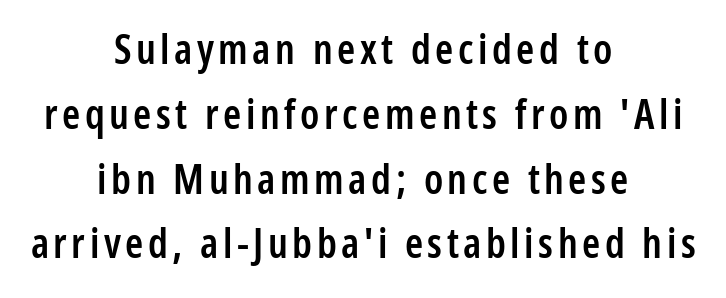
The image shows 41 px semibold, condensed sans-serif type, upright; set centered, normal line spacing (1.58x), not underlined; low stroke contrast and a medium x-height.
